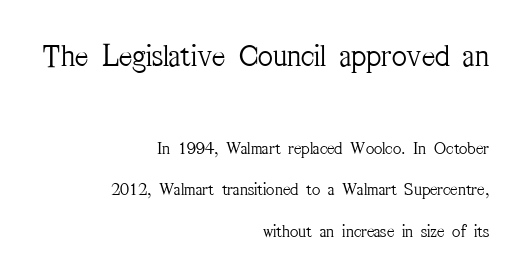
Varying glyph widths throughout — classic text-font behaviour. Every row of glyphs terminates at an identical x-position on the right. The letters stand straight up with perfectly vertical stems. The more generous point size was reserved for the upper chunk. Serifs: yes, visible at the terminals of the letterforms. Regarding leading, the lines here are spaced well apart.
